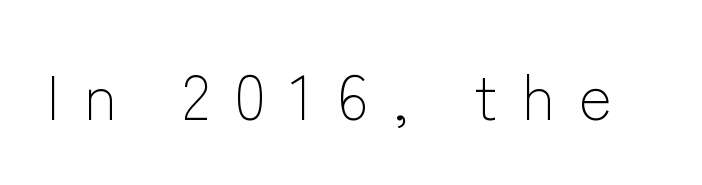
{"serif": "no", "italic": "no", "bold": "no", "weight": "light", "width": "normal", "stroke_contrast": "low", "x_height": "medium", "monospaced": "no", "underline": "no", "letter_spacing": "wide", "letter_spacing_em": 0.38, "glyph_px": 63}
